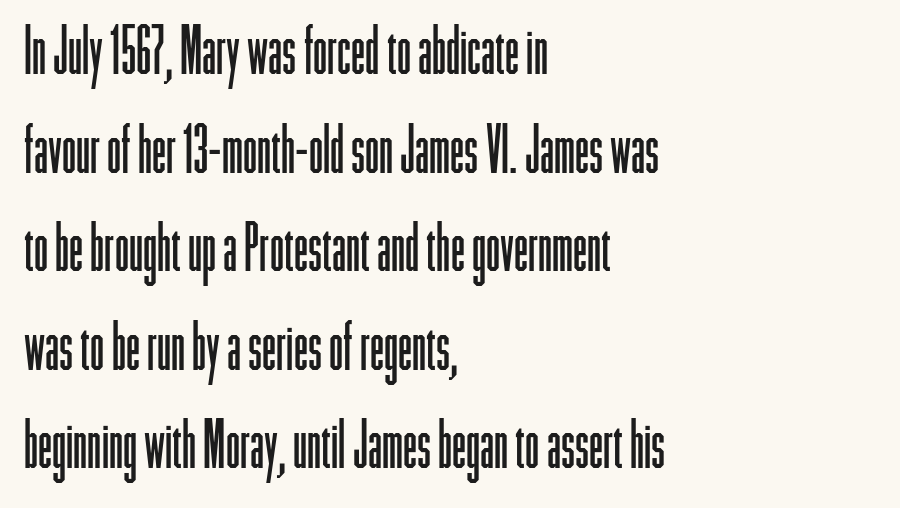
The image shows 64 px light, condensed sans-serif type, upright; set left-aligned, normal line spacing (1.54x), normal letter spacing, not underlined; low stroke contrast and a medium x-height.
